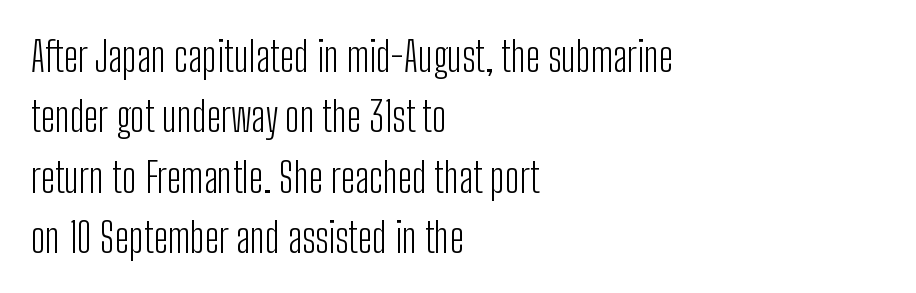
Q: Is the text bold? A: No.
Q: Is the text italic (slanted)? A: No, it is upright.
Q: Is the typeface a serif or a sans-serif typeface? A: Sans-serif.
Q: Is the text underlined? A: No.
Q: How is the paragraph aligned? A: Left-aligned.
Q: Is the spacing between letters normal or unusually wide? A: Normal.
Q: Is the spacing between lines tight, normal or loose? A: Normal.
Q: Width (condensed, normal, or wide)? A: Condensed.
Q: Stroke contrast? A: Low.
Q: x-height? A: Medium.
Q: Monospaced? A: No.
